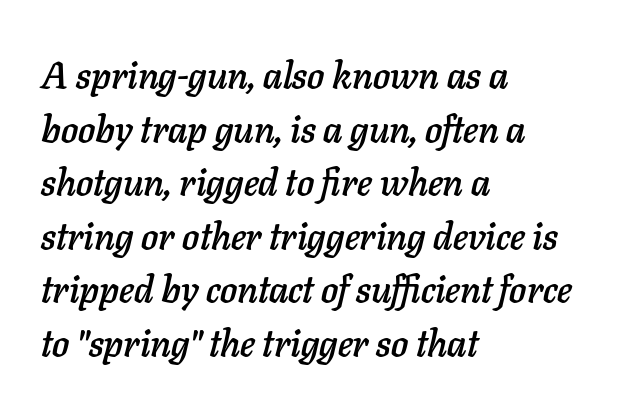
The image shows 38 px text type, italic (leaning right); set left-aligned, normal line spacing (1.41x), normal letter spacing, not underlined; low stroke contrast and a medium x-height.
